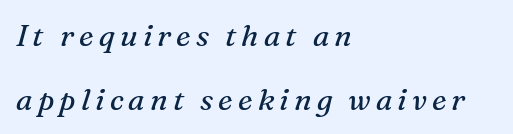
{"serif": "yes", "italic": "yes", "lean": "right", "slant_degrees": 16, "bold": "no", "weight": "regular", "width": "normal", "stroke_contrast": "medium", "x_height": "medium", "monospaced": "no", "underline": "no", "align": "left", "line_spacing": "loose", "line_spacing_ratio": 2.12, "glyph_px": 30}
